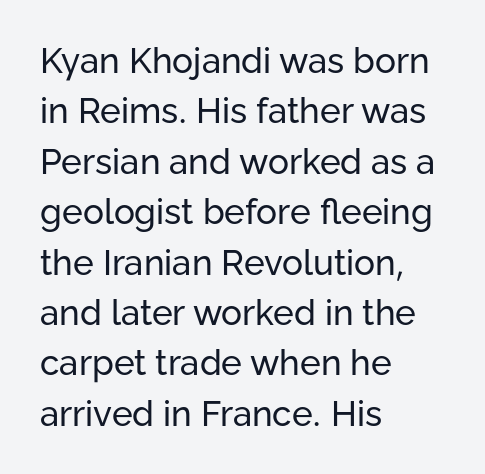
The image shows 35 px regular-weight sans-serif type, upright; set left-aligned, normal line spacing (1.44x), normal letter spacing, not underlined; low stroke contrast and a medium x-height.
